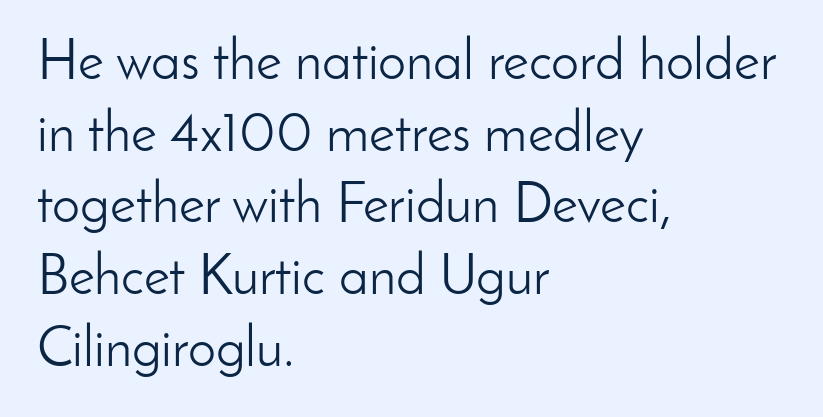
The image shows 56 px light sans-serif type, upright; set left-aligned, normal line spacing (1.28x), normal letter spacing, not underlined; low stroke contrast and a small x-height.
